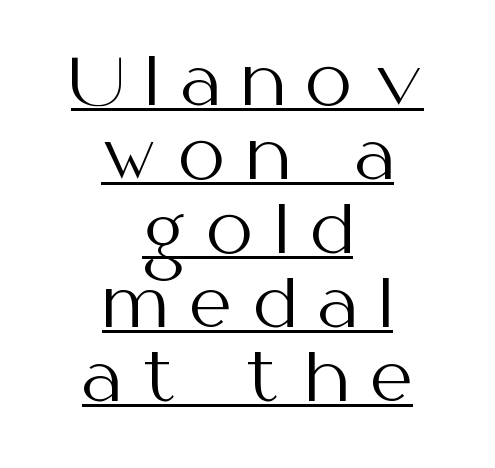
Each line is balanced around a shared central axis. Is this a fixed-width face? No — the glyphs have proportional, varying widths. Between one letter and the next there's a generous, obvious gap. The font's upright variant was chosen for this text.
